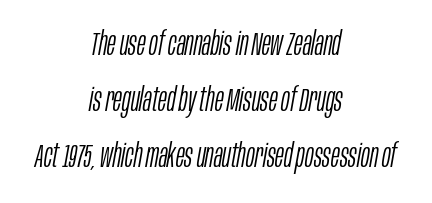
The image shows 33 px light, condensed type, italic (leaning right); set centered, normal line spacing (1.69x), normal letter spacing, not underlined; low stroke contrast and a large x-height.
